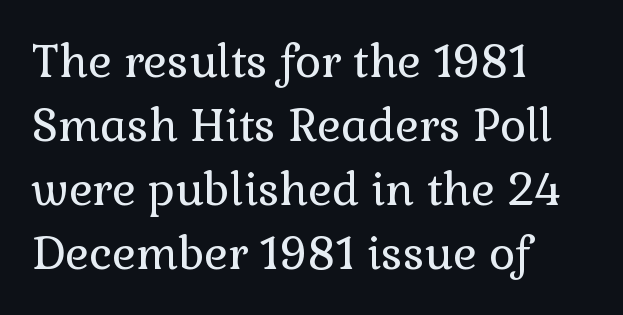
{"serif": "yes", "italic": "no", "bold": "no", "weight": "regular", "width": "normal", "x_height": "medium", "monospaced": "no", "underline": "no", "align": "left", "line_spacing": "normal", "line_spacing_ratio": 1.42, "letter_spacing": "normal", "letter_spacing_em": 0.0, "glyph_px": 45}
